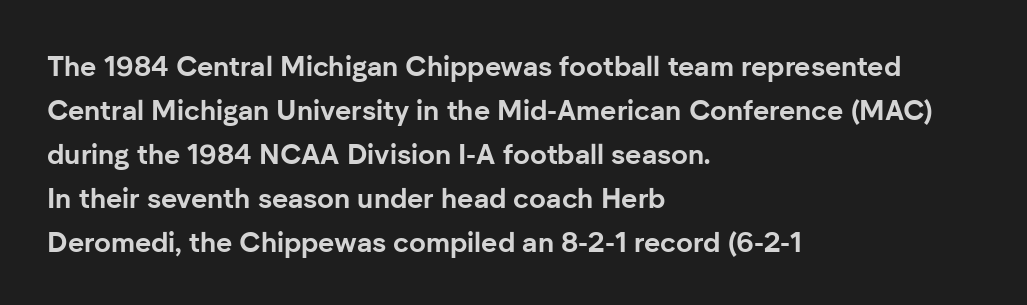
The image shows 28 px bold sans-serif type, upright; set left-aligned, normal line spacing (1.57x), normal letter spacing, not underlined; low stroke contrast and a medium x-height.
